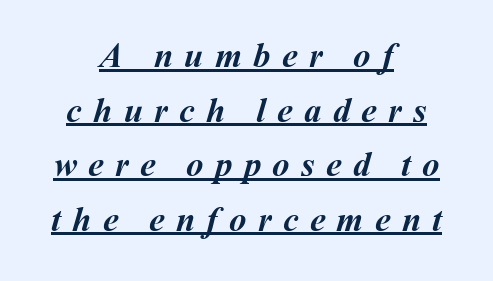
{"bold": "yes", "weight": "semibold", "width": "normal", "stroke_contrast": "medium", "x_height": "medium", "monospaced": "no", "underline": "yes", "align": "center", "line_spacing": "normal", "line_spacing_ratio": 1.56, "letter_spacing": "wide", "letter_spacing_em": 0.32, "glyph_px": 35}
